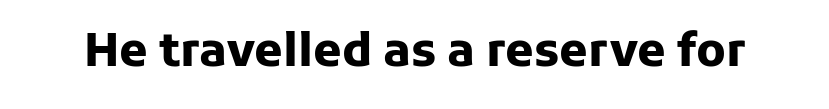
Q: Is the text bold? A: Yes.
Q: Is the text italic (slanted)? A: No, it is upright.
Q: Is the typeface a serif or a sans-serif typeface? A: Sans-serif.
Q: Is the text underlined? A: No.
Q: Is the spacing between letters normal or unusually wide? A: Normal.
Q: Width (condensed, normal, or wide)? A: Normal.
Q: Stroke contrast? A: Low.
Q: x-height? A: Medium.
Q: Monospaced? A: No.
